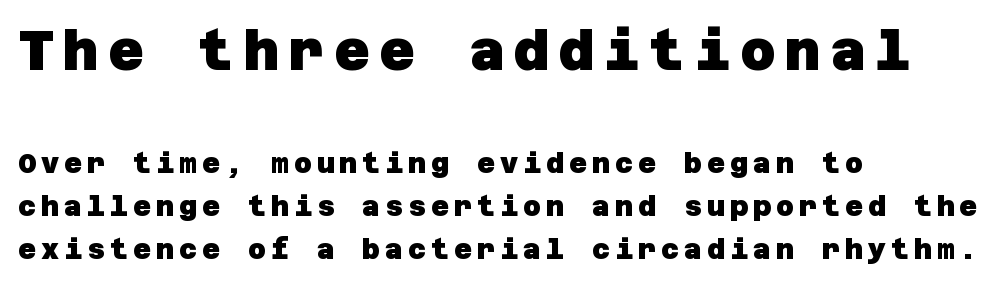
{"serif": "no", "bold": "yes", "weight": "heavy", "width": "normal", "stroke_contrast": "low", "x_height": "large", "underline": "no", "align": "left", "line_spacing": "normal", "line_spacing_ratio": 1.53, "larger_block": "first", "size_ratio": 1.96, "glyph_px": 55}
